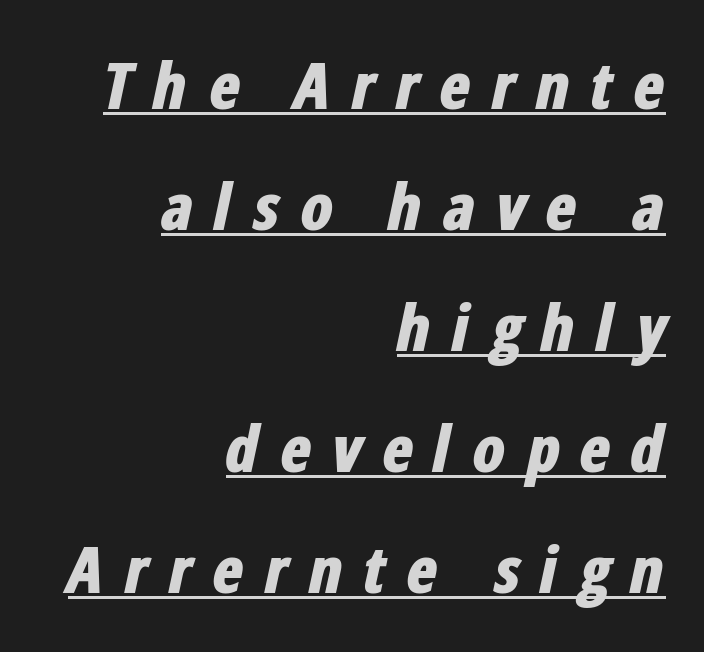
Q: Is the text bold? A: Yes.
Q: Is the text italic (slanted)? A: Yes, it leans right by about 12 degrees.
Q: Is the text underlined? A: Yes.
Q: How is the paragraph aligned? A: Right-aligned.
Q: Is the spacing between letters normal or unusually wide? A: Unusually wide.
Q: Width (condensed, normal, or wide)? A: Condensed.
Q: Stroke contrast? A: Low.
Q: x-height? A: Medium.
Q: Monospaced? A: No.
